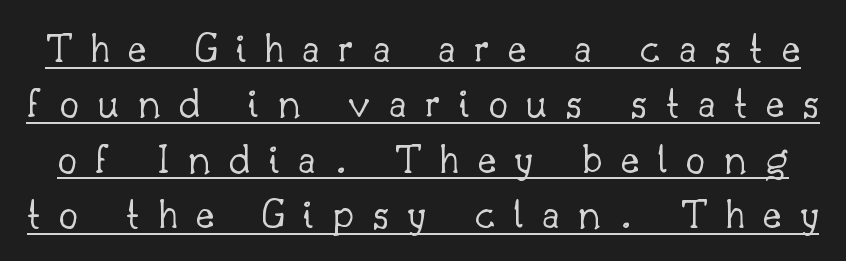
{"italic": "no", "bold": "no", "weight": "light", "width": "normal", "stroke_contrast": "low", "x_height": "small", "monospaced": "no", "underline": "yes", "line_spacing": "normal", "line_spacing_ratio": 1.26, "letter_spacing": "wide", "letter_spacing_em": 0.42, "glyph_px": 44}
